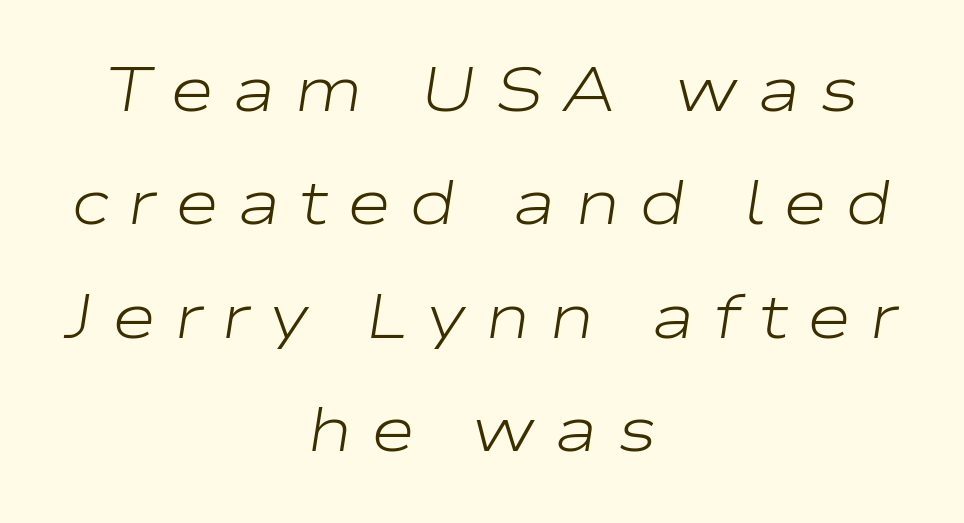
Q: Is the text bold? A: No.
Q: Is the text italic (slanted)? A: Yes, it leans right by about 9 degrees.
Q: Is the text underlined? A: No.
Q: How is the paragraph aligned? A: Centered.
Q: Is the spacing between letters normal or unusually wide? A: Unusually wide.
Q: Width (condensed, normal, or wide)? A: Wide.
Q: Stroke contrast? A: Low.
Q: x-height? A: Medium.
Q: Monospaced? A: No.
